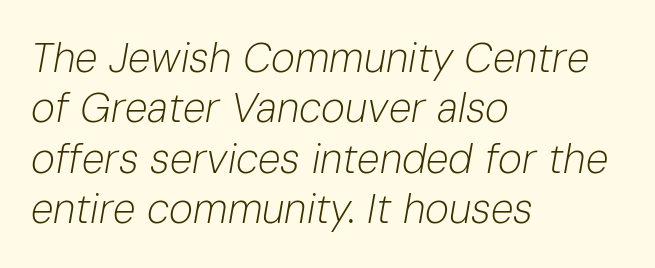
Q: Is the text bold? A: No.
Q: Is the text italic (slanted)? A: Yes, it leans right by about 10 degrees.
Q: Is the text underlined? A: No.
Q: How is the paragraph aligned? A: Left-aligned.
Q: Is the spacing between letters normal or unusually wide? A: Normal.
Q: Width (condensed, normal, or wide)? A: Normal.
Q: Stroke contrast? A: Low.
Q: x-height? A: Medium.
Q: Monospaced? A: No.
